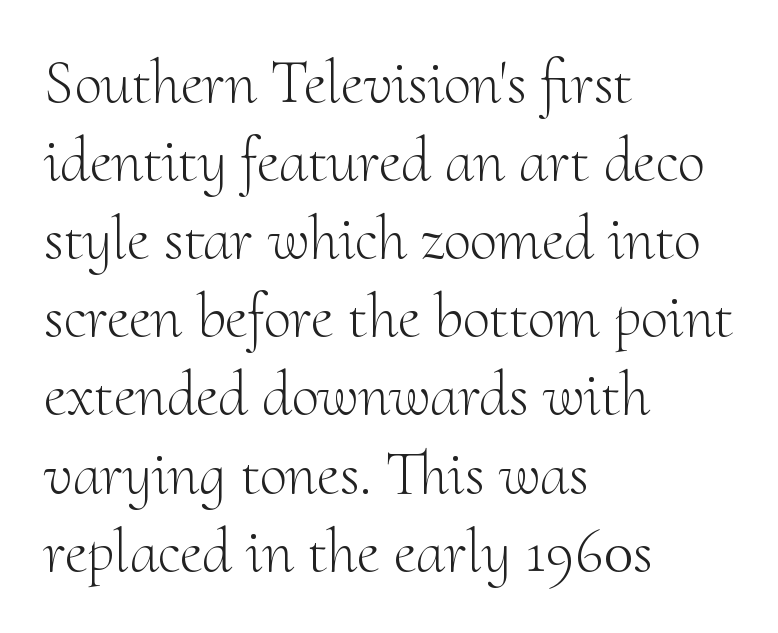
This sample has the flowing, uneven cadence of proportional lettering. What's the leading like? Ordinary, nothing unusual. Ascenders rise straight up at ninety degrees. Vertical stems look standard width or narrower in stroke. What stands out about the letter spacing? Nothing — it is the standard amount. Layout note: lines flush left.
